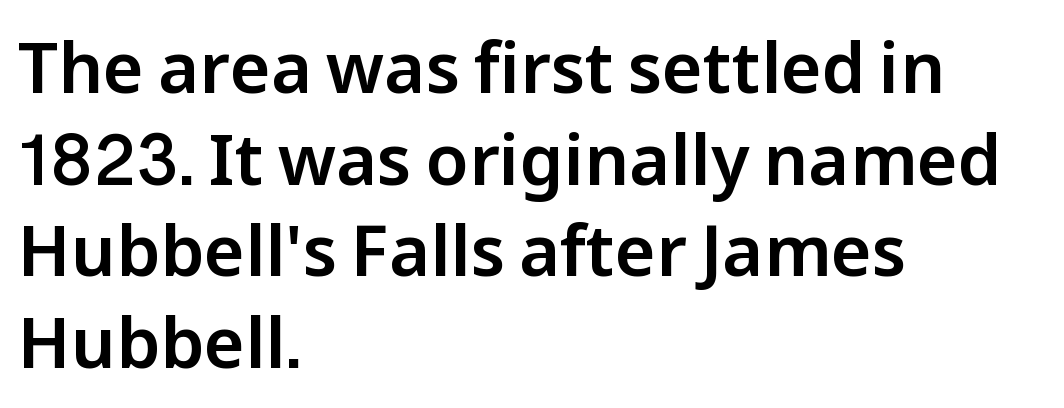
Q: Is the text italic (slanted)? A: No, it is upright.
Q: Is the typeface a serif or a sans-serif typeface? A: Sans-serif.
Q: Is the text underlined? A: No.
Q: How is the paragraph aligned? A: Left-aligned.
Q: Is the spacing between letters normal or unusually wide? A: Normal.
Q: Is the spacing between lines tight, normal or loose? A: Normal.
Q: Width (condensed, normal, or wide)? A: Normal.
Q: Stroke contrast? A: Low.
Q: x-height? A: Medium.
Q: Monospaced? A: No.
